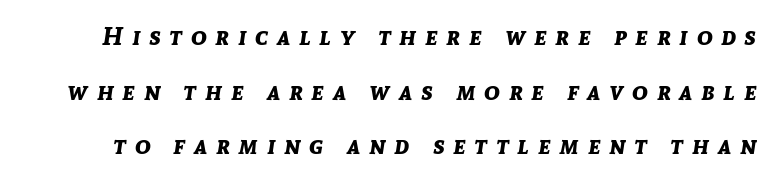
Q: Is the text bold? A: Yes.
Q: Is the text italic (slanted)? A: Yes, it leans right by about 8 degrees.
Q: Is the text underlined? A: No.
Q: Is the spacing between letters normal or unusually wide? A: Unusually wide.
Q: Is the spacing between lines tight, normal or loose? A: Loose.
